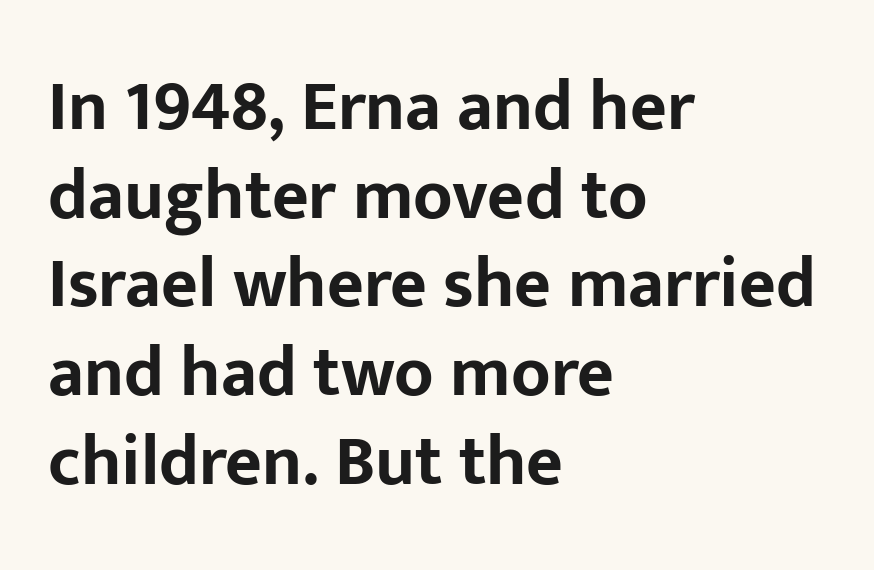
The image shows 71 px bold sans-serif type, upright; set left-aligned, normal line spacing (1.25x), normal letter spacing, not underlined; low stroke contrast and a medium x-height.
